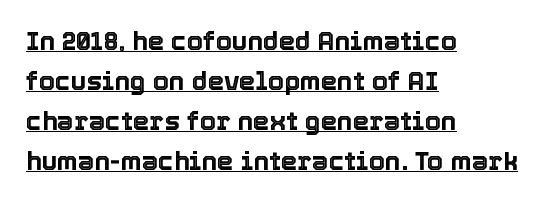
Posture: straight, roman, zero tilt. A continuous stroke trails under the words, as in a hyperlink. The ragged edge is on the right, which tells us the setting is flush left. Short note: letters normally spaced. Horizontal bands of white between lines are of average thickness.
